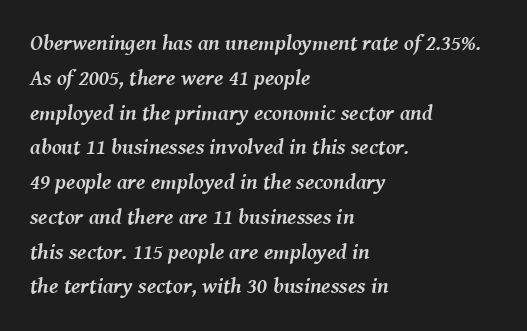
Q: Is the text bold? A: Yes.
Q: Is the text italic (slanted)? A: Yes, it leans right by about 8 degrees.
Q: Is the text underlined? A: No.
Q: How is the paragraph aligned? A: Left-aligned.
Q: Is the spacing between letters normal or unusually wide? A: Normal.
Q: Is the spacing between lines tight, normal or loose? A: Normal.
